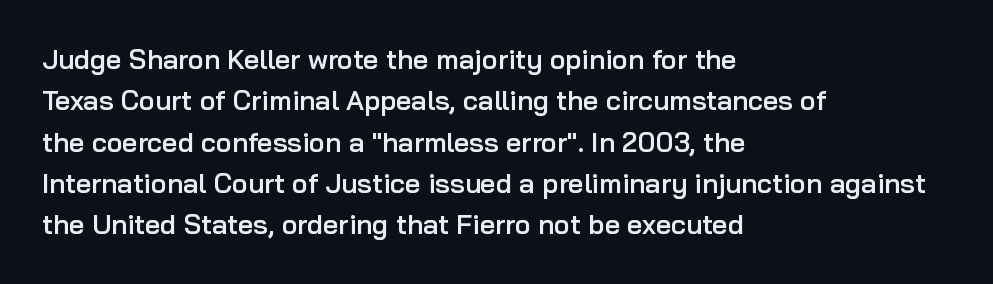
{"italic": "no", "bold": "semi", "underline": "no", "align": "left", "line_spacing": "normal", "line_spacing_ratio": 1.53, "letter_spacing": "normal", "letter_spacing_em": 0.0, "glyph_px": 27}
